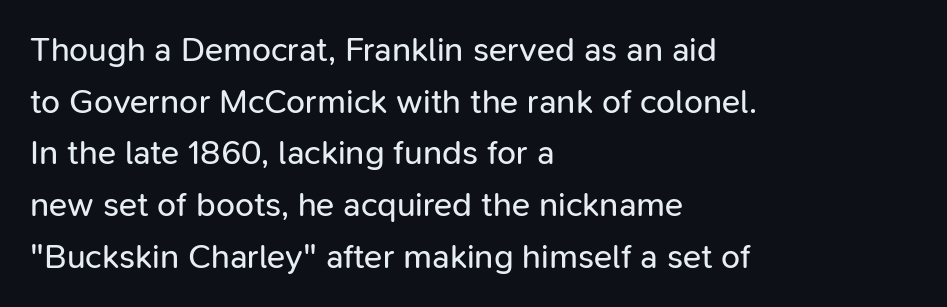
{"serif": "no", "italic": "no", "bold": "no", "weight": "regular", "width": "normal", "stroke_contrast": "low", "x_height": "medium", "monospaced": "no", "underline": "no", "align": "left", "line_spacing": "normal", "line_spacing_ratio": 1.52, "letter_spacing": "normal", "letter_spacing_em": 0.0, "glyph_px": 34}
